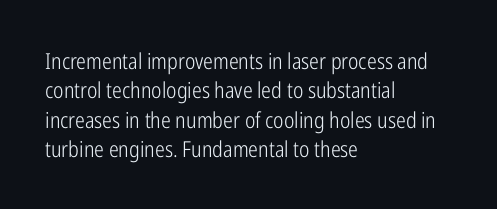
{"italic": "no", "bold": "no", "underline": "no", "align": "left", "line_spacing": "normal", "line_spacing_ratio": 1.33, "letter_spacing": "normal", "letter_spacing_em": 0.0, "glyph_px": 22}
